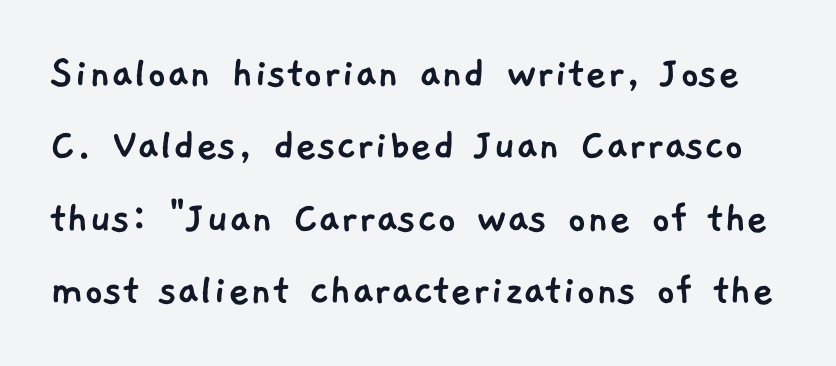
Character widths vary here, with narrow letters taking less room than wide ones. Unmarked baselines from the first word to the last. Type style note: lacks serifs. Does the leading feel generous? No, just average. A typesetter would call this zero additional tracking.
